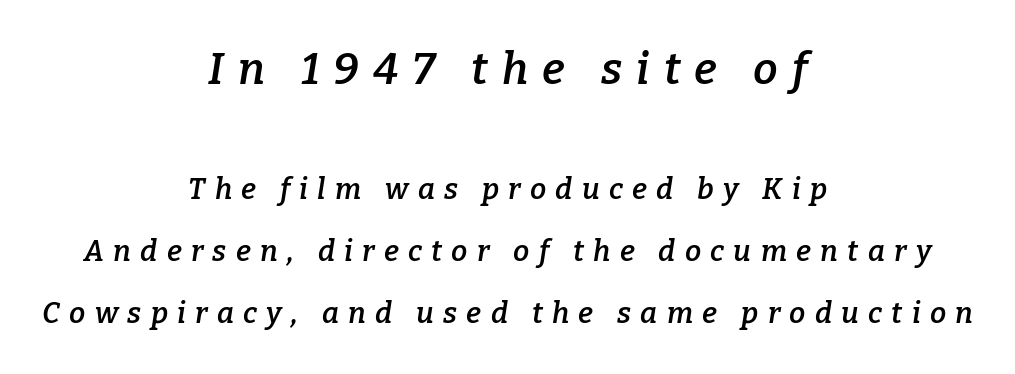
The image shows 44 px semibold serif type, italic (leaning right); set centered, loose line spacing (2.14x), unusually wide letter spacing (+0.32 em), not underlined; the first (top) block is 1.52x larger; low stroke contrast and a medium x-height.
